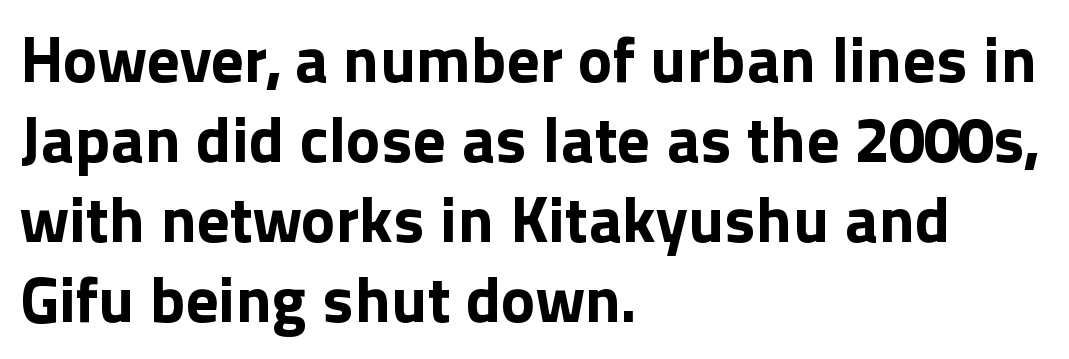
{"serif": "no", "italic": "no", "bold": "yes", "weight": "bold", "width": "normal", "x_height": "medium", "monospaced": "no", "underline": "no", "align": "left", "line_spacing_ratio": 1.23, "letter_spacing": "normal", "letter_spacing_em": 0.0, "glyph_px": 65}
